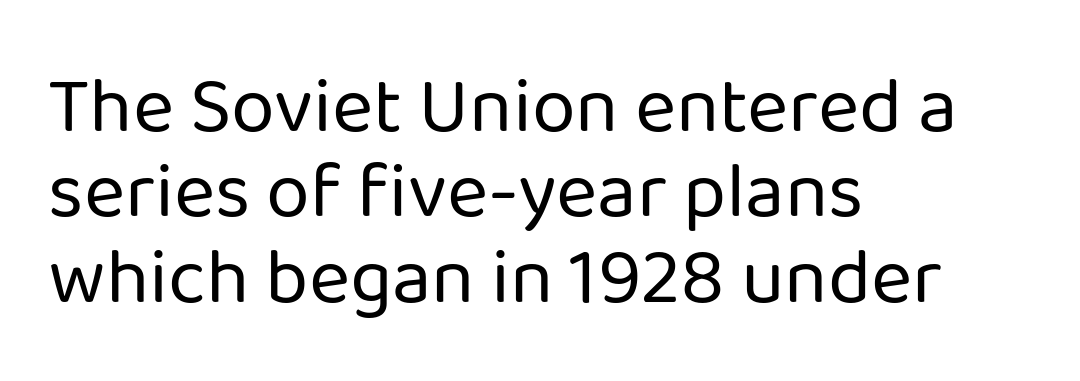
Q: Is the text bold? A: No.
Q: Is the text italic (slanted)? A: No, it is upright.
Q: Is the typeface a serif or a sans-serif typeface? A: Sans-serif.
Q: Is the text underlined? A: No.
Q: How is the paragraph aligned? A: Left-aligned.
Q: Is the spacing between letters normal or unusually wide? A: Normal.
Q: Is the spacing between lines tight, normal or loose? A: Tight.
Q: Width (condensed, normal, or wide)? A: Normal.
Q: Stroke contrast? A: Low.
Q: x-height? A: Medium.
Q: Monospaced? A: No.
